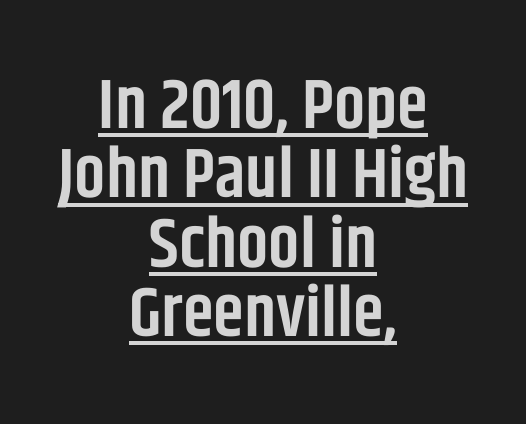
Are there feet on the stems? There aren't — it's a sans. Students, this is semibold: more ink than regular, less than bold. This sample is center-justified, so both line endings float freely. This is the regular roman posture of the typeface. The rendered words wear a rule along their underside. How are the letters spaced? Ordinarily, with no added tracking.
